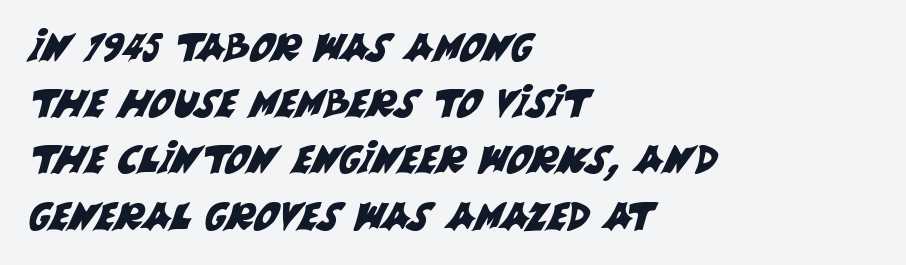
The image shows 38 px sans-serif type; set left-aligned, normal line spacing (1.48x), normal letter spacing, not underlined; medium stroke contrast and a large x-height.
